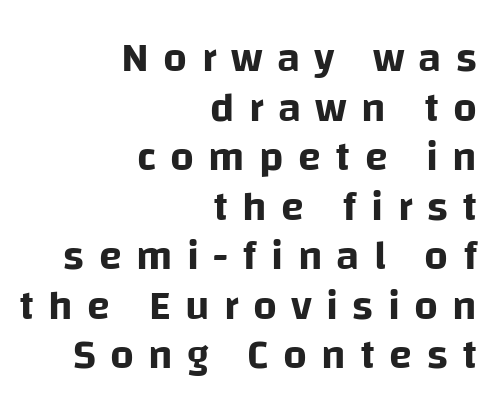
The image shows 42 px sans-serif type, upright; set right-aligned, line spacing 1.18x, unusually wide letter spacing (+0.34 em), not underlined; low stroke contrast and a large x-height.
